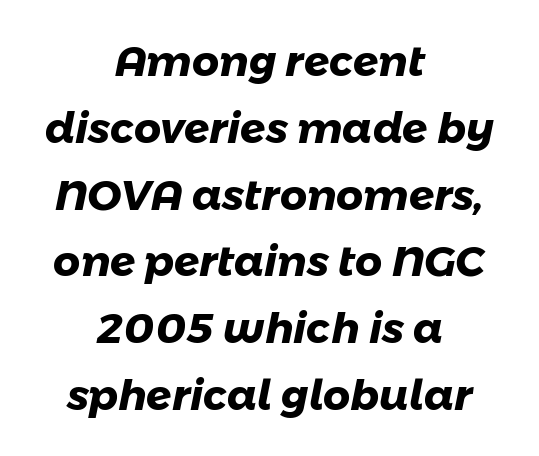
The passage shown is typeset with a sans-serif family. The gaps between neighbouring characters are ordinary and unremarkable. Descender tails drop into unmarked territory. Each new line begins a customary step beneath the previous one.
